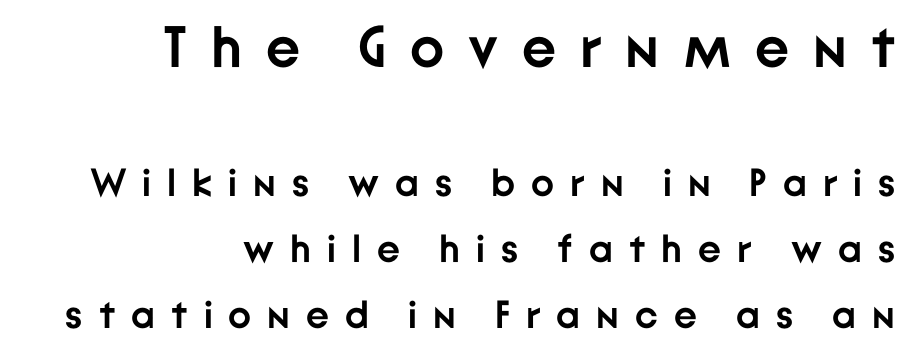
{"serif": "no", "italic": "no", "bold": "yes", "weight": "semibold", "width": "normal", "stroke_contrast": "low", "x_height": "medium", "monospaced": "no", "underline": "no", "align": "right", "line_spacing": "normal", "line_spacing_ratio": 1.69, "letter_spacing": "wide", "letter_spacing_em": 0.41, "larger_block": "first", "size_ratio": 1.49, "glyph_px": 58}
